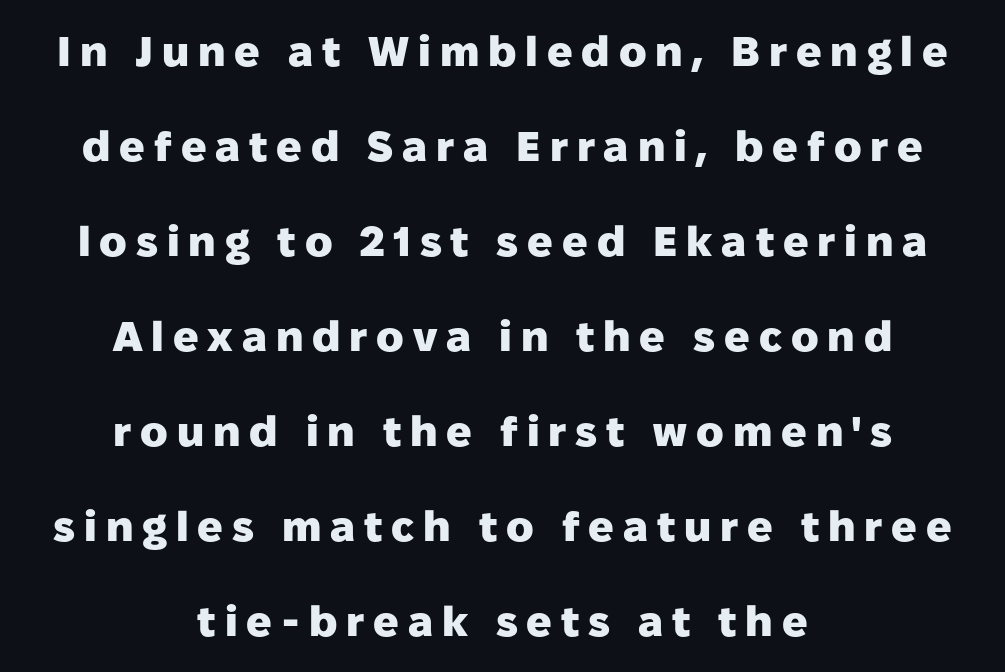
{"serif": "no", "italic": "no", "bold": "yes", "weight": "heavy", "width": "normal", "stroke_contrast": "low", "x_height": "medium", "monospaced": "no", "underline": "no", "align": "center", "line_spacing": "loose", "line_spacing_ratio": 2.26, "letter_spacing": "wide", "letter_spacing_em": 0.21, "glyph_px": 42}
